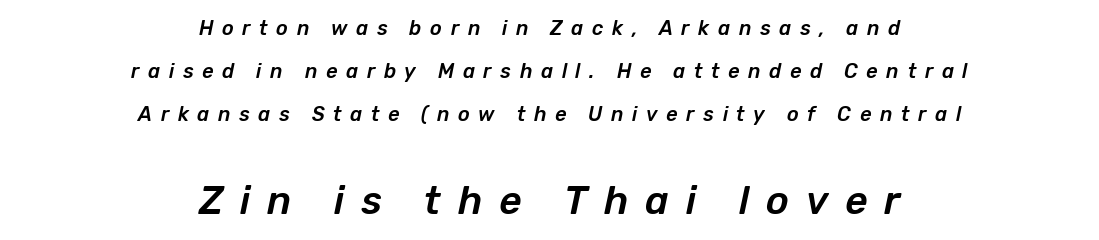
The image shows 39 px text type, italic (leaning right); set centered, loose line spacing (2.16x), unusually wide letter spacing (+0.43 em), not underlined; the second (bottom) block is 1.95x larger; low stroke contrast and a medium x-height.
